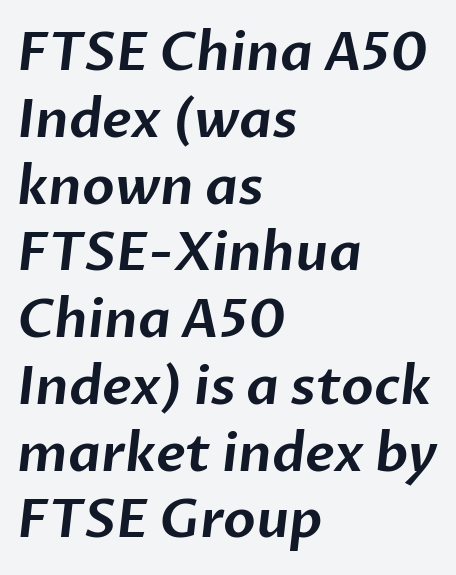
Q: Is the typeface a serif or a sans-serif typeface? A: Sans-serif.
Q: Is the text underlined? A: No.
Q: How is the paragraph aligned? A: Left-aligned.
Q: Is the spacing between letters normal or unusually wide? A: Normal.
Q: Is the spacing between lines tight, normal or loose? A: Normal.
Q: Width (condensed, normal, or wide)? A: Normal.
Q: Stroke contrast? A: Low.
Q: x-height? A: Medium.
Q: Monospaced? A: No.
